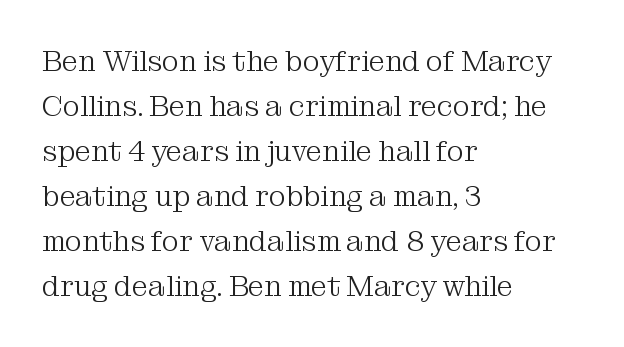
The image shows 29 px light serif type, upright; set left-aligned, normal line spacing (1.55x), normal letter spacing, not underlined; medium stroke contrast and a medium x-height.
